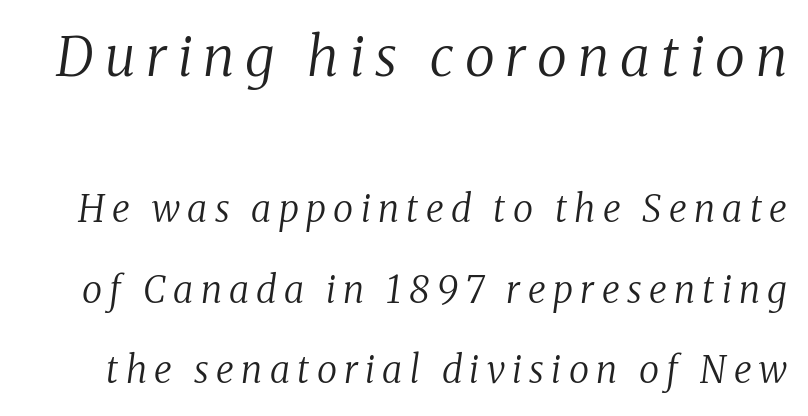
Ink coverage per letter is moderate at most. Is the lower block the larger one? No — the upper block carries the bigger type. Is there much room between lines? Yes — plenty of vertical air separates them. Varying glyph widths throughout — classic text-font behaviour. You can tell it's italic because the verticals aren't actually vertical.
